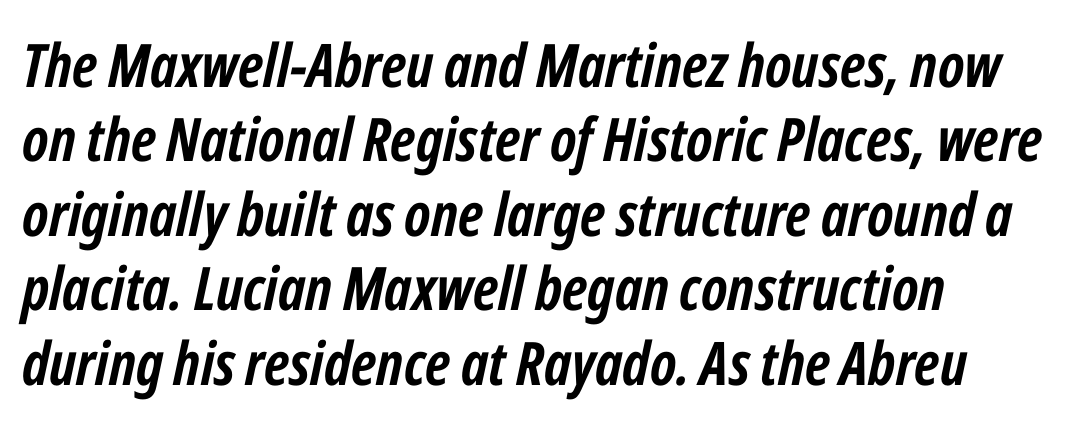
This sample has the flowing, uneven cadence of proportional lettering. Here the glyphs are tracked normally, forming tight word shapes. Leftover space on each line is placed entirely after the last word. Designer's note — italics engaged. Does the weight exceed regular? Yes, all the way to bold.
